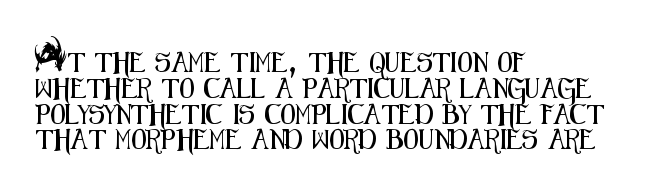
Q: Is the text italic (slanted)? A: No, it is upright.
Q: Is the text underlined? A: No.
Q: How is the paragraph aligned? A: Left-aligned.
Q: Is the spacing between letters normal or unusually wide? A: Normal.
Q: Is the spacing between lines tight, normal or loose? A: Normal.
